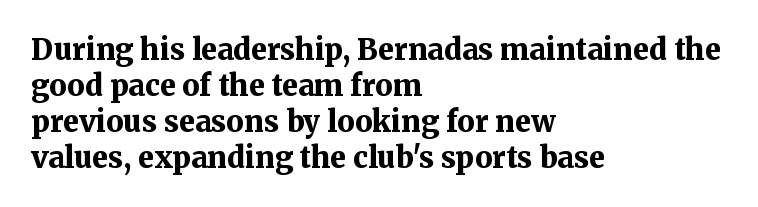
These lines keep a tight, regular rhythm from letter to letter. Heavy, bold letterforms. Rule under the text: the space is simply empty. No italicization has been applied; the sample stays upright.
